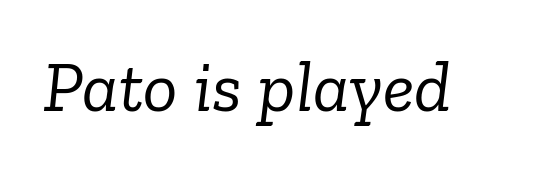
Think standard paragraph weight, or any step lighter than that. In terms of letterform style, serifs are clearly present. Think of a printed novel: that variable character pitch is what you see here. This is oblique type, the kind used for emphasis or titles.
